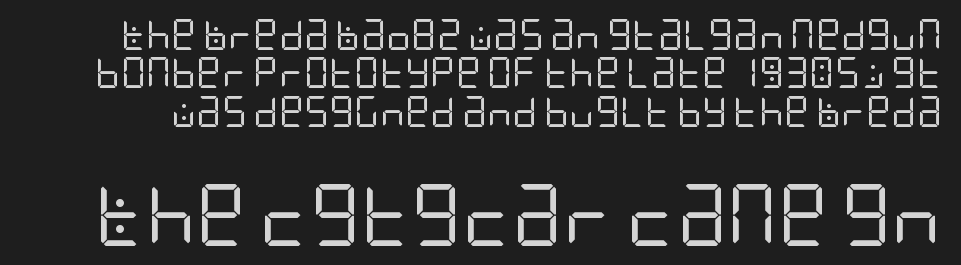
The image shows 62 px regular-weight, condensed sans-serif type, upright; set line spacing 1.24x, normal letter spacing, not underlined; the second (bottom) block is 2.0x larger; low stroke contrast and a large x-height.
